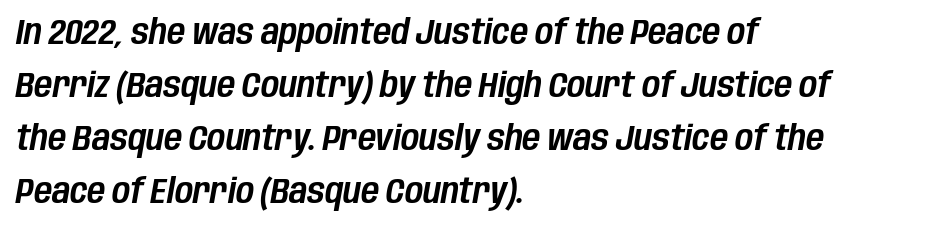
Q: Is the text italic (slanted)? A: Yes, it leans right by about 10 degrees.
Q: Is the text underlined? A: No.
Q: How is the paragraph aligned? A: Left-aligned.
Q: Is the spacing between letters normal or unusually wide? A: Normal.
Q: Is the spacing between lines tight, normal or loose? A: Normal.
Q: Width (condensed, normal, or wide)? A: Condensed.
Q: Stroke contrast? A: Low.
Q: x-height? A: Large.
Q: Monospaced? A: No.
